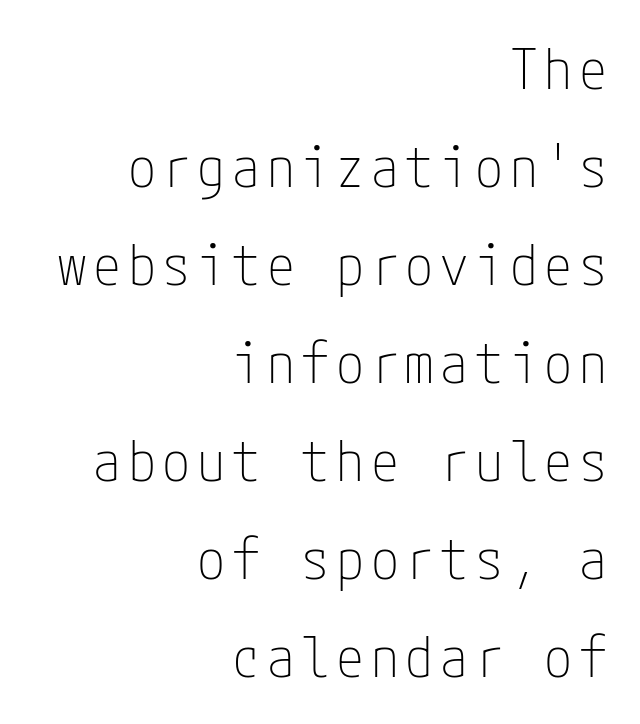
{"serif": "no", "italic": "no", "bold": "no", "weight": "thin", "width": "condensed", "stroke_contrast": "low", "x_height": "medium", "underline": "no", "align": "right", "line_spacing_ratio": 1.75, "glyph_px": 56}
